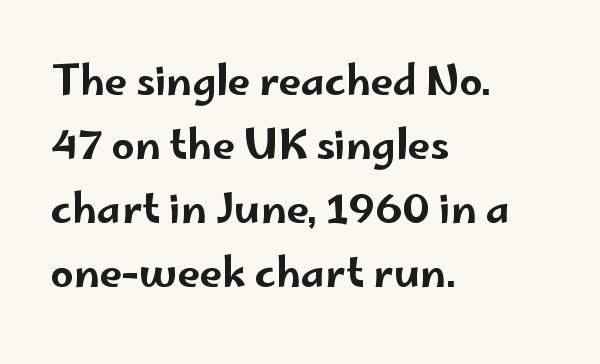
Notice how the stems are strictly vertical — no italics here. The typesetter chose a ragged-right arrangement here. Serif or sans? Sans — the stroke terminals are bare. Character widths vary here, with narrow letters taking less room than wide ones. The face used here is rendered with its standard letterfit.
